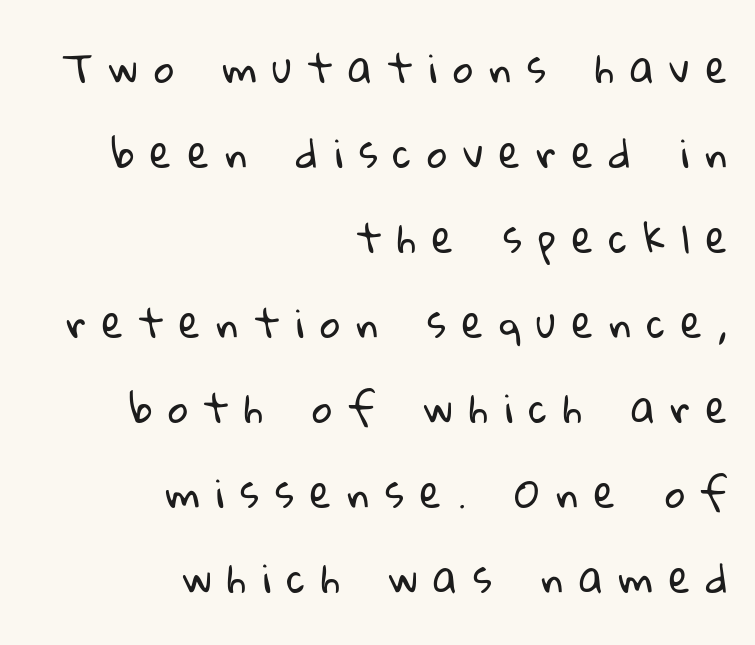
{"serif": "no", "bold": "no", "weight": "regular", "width": "normal", "stroke_contrast": "low", "x_height": "medium", "monospaced": "no", "underline": "no", "align": "right", "line_spacing": "loose", "line_spacing_ratio": 2.18, "letter_spacing": "wide", "letter_spacing_em": 0.41, "glyph_px": 39}
